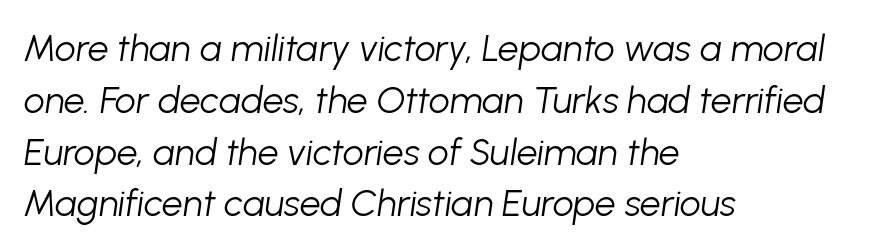
The image shows 37 px light type, italic (leaning right); set left-aligned, normal line spacing (1.4x), normal letter spacing, not underlined; low stroke contrast and a medium x-height.
